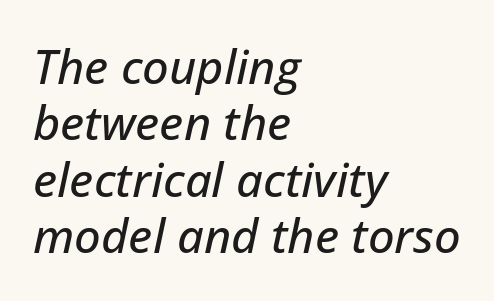
The image shows 47 px text type, italic (leaning right); set left-aligned, line spacing 1.2x, normal letter spacing, not underlined; low stroke contrast and a medium x-height.
